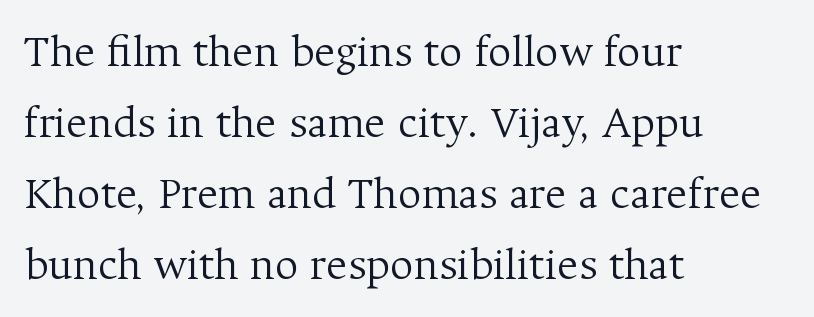
The image shows 46 px light serif type, upright; set left-aligned, normal line spacing (1.54x), normal letter spacing, not underlined; medium stroke contrast and a medium x-height.
